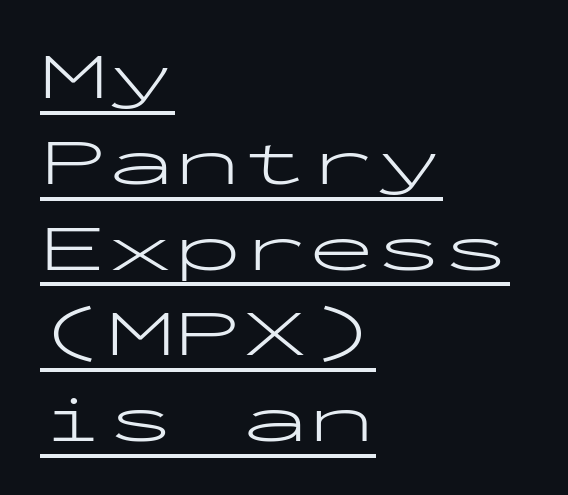
The string is rendered with underlining switched on. Short and long lines alike share a common starting point at left. Horizontal bands of white between lines are of average thickness. The face used here is monospaced, like something from a code editor. What stands out about the letter spacing? Nothing — it is the standard amount. Unlike a traditional serif, this face leaves its strokes unadorned.
